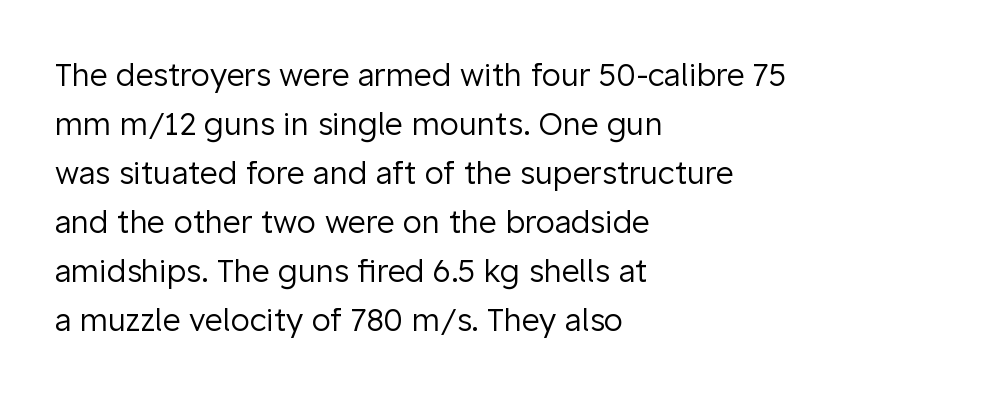
Do the letters lean? They stand straight. Baseline-to-baseline distance is the conventional proportion of letter height. Check where the strokes stop: nothing finishes them off — pure sans. The strip under each line holds only bare page. The typeface has the unassuming heft of standard copy or less.
